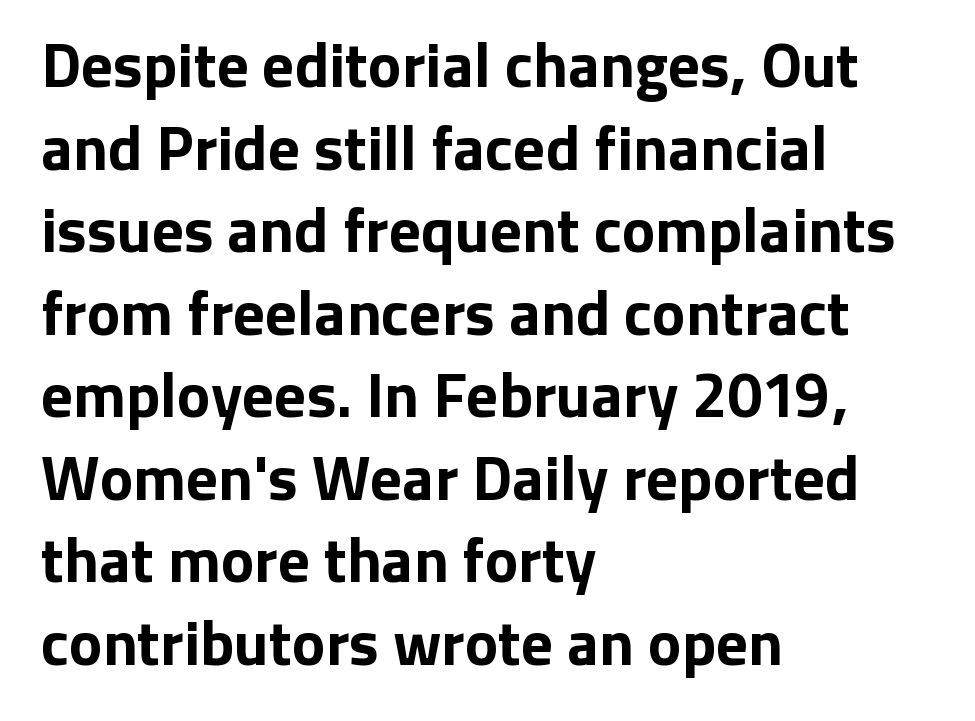
Rule under the text: the space is simply empty. You'd pick this weight for a headline — it's a proper bold. Spacing verdict: proportional, widths tailored to each character. The typography opts for an upright posture over an oblique one. This sample keeps an unexceptional amount of space between lines.
